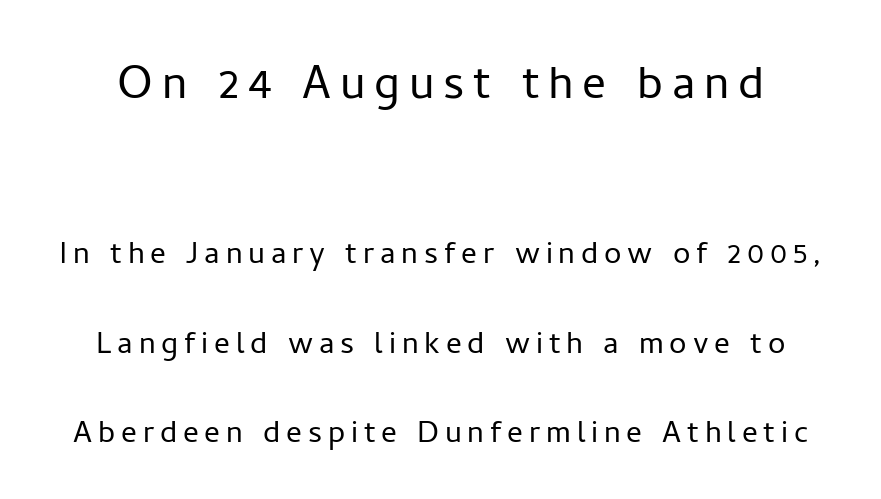
The strip under each line holds only bare page. Stem width sits at or under what a default text font uses. If you drew a line through each stem, it would be perfectly vertical. This sample trades compactness for vertical openness between lines. Font category for this specimen: sans-serif. This sample has the flowing, uneven cadence of proportional lettering.
